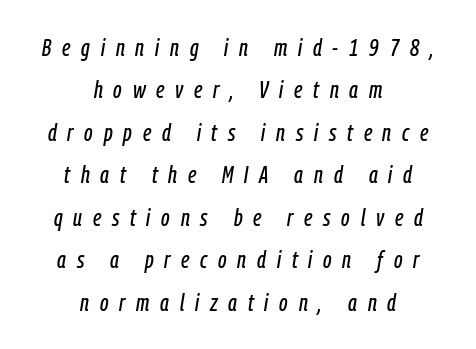
The letters are spread apart with noticeably loose tracking. The passage shown is not underscored anywhere. The passage shown leans; its letterforms are oblique. Layout note: lines centered.
